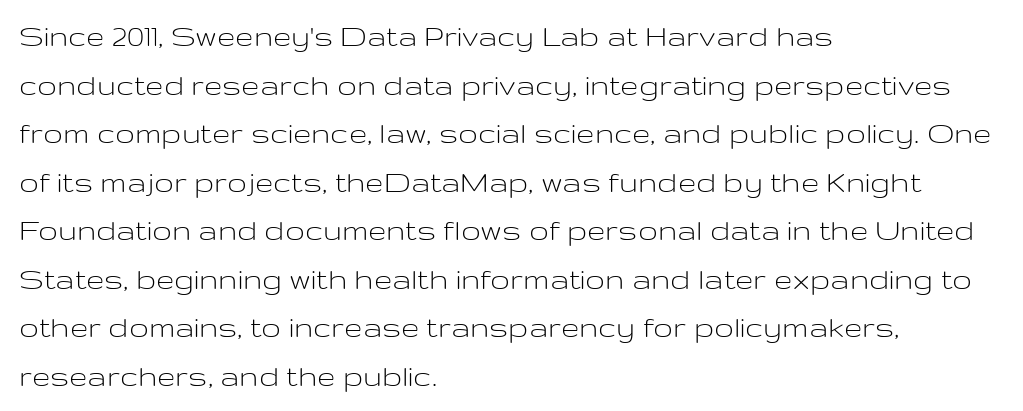
The image shows 33 px light, wide sans-serif type, upright; set left-aligned, normal line spacing (1.47x), normal letter spacing, not underlined; low stroke contrast and a medium x-height.
